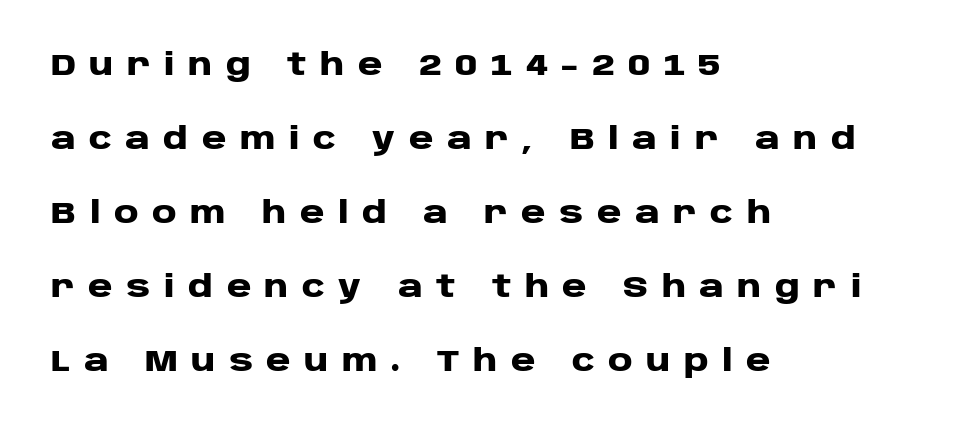
Q: Is the text bold? A: Yes.
Q: Is the text italic (slanted)? A: No, it is upright.
Q: Is the typeface a serif or a sans-serif typeface? A: Sans-serif.
Q: Is the text underlined? A: No.
Q: How is the paragraph aligned? A: Left-aligned.
Q: Is the spacing between letters normal or unusually wide? A: Unusually wide.
Q: Is the spacing between lines tight, normal or loose? A: Loose.
Q: Width (condensed, normal, or wide)? A: Wide.
Q: Stroke contrast? A: Low.
Q: x-height? A: Large.
Q: Monospaced? A: No.
